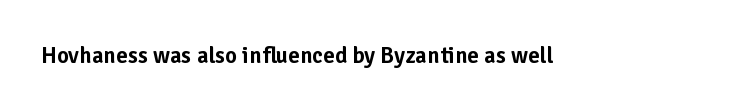
{"italic": "no", "underline": "no", "letter_spacing": "normal", "letter_spacing_em": 0.0, "glyph_px": 23}
